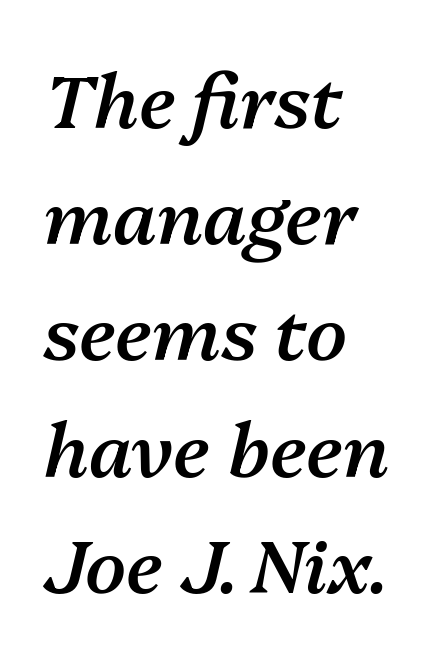
{"italic": "yes", "lean": "right", "slant_degrees": 13, "bold": "semi", "weight": "semibold", "width": "normal", "stroke_contrast": "medium", "x_height": "medium", "monospaced": "no", "underline": "no", "align": "left", "line_spacing": "normal", "line_spacing_ratio": 1.57, "letter_spacing": "normal", "letter_spacing_em": 0.0, "glyph_px": 74}
